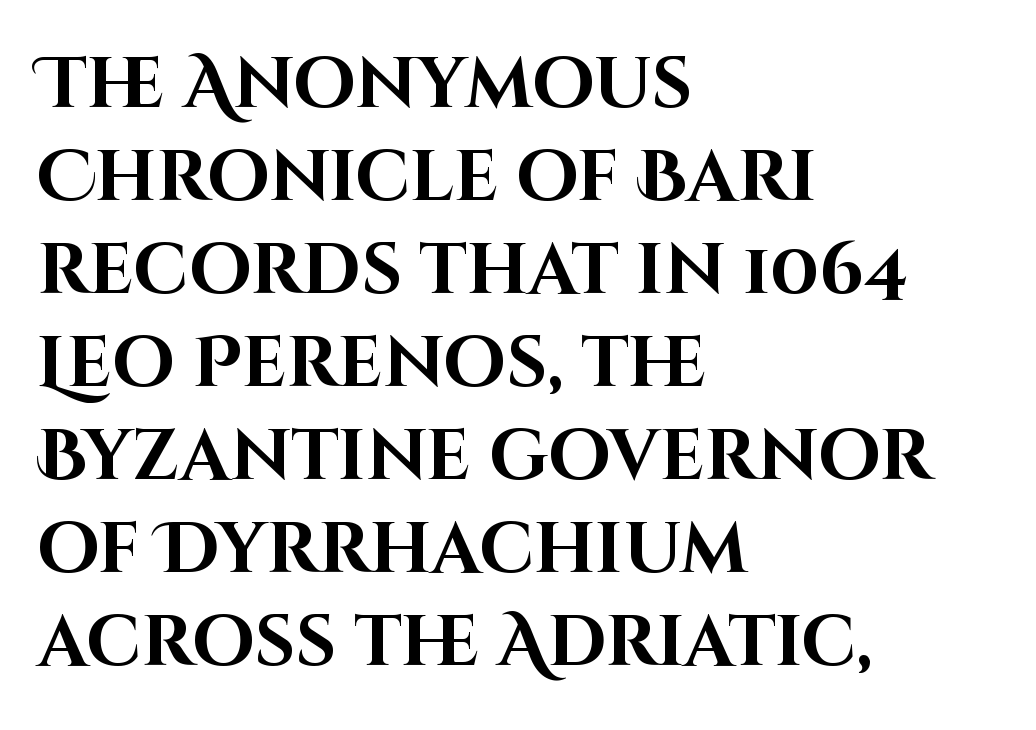
These lines are set flush left with a ragged right edge. The passage shown is typed in a proportional face where columns would drift. The strip under each line holds only bare page. Vertical spacing — default. Nope, no serifs anywhere on these letters. In terms of letterspacing, this is plain default setting.
